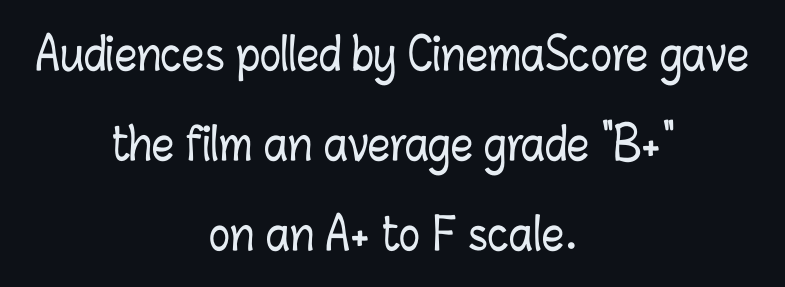
{"italic": "no", "width": "condensed", "stroke_contrast": "low", "x_height": "medium", "monospaced": "no", "underline": "no", "align": "center", "line_spacing": "loose", "line_spacing_ratio": 2.04, "letter_spacing": "normal", "letter_spacing_em": 0.0, "glyph_px": 44}
